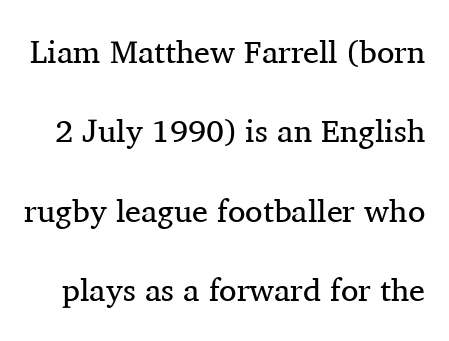
The image shows 32 px regular-weight serif type, upright; set loose line spacing (2.48x), normal letter spacing, not underlined; medium stroke contrast and a medium x-height.
